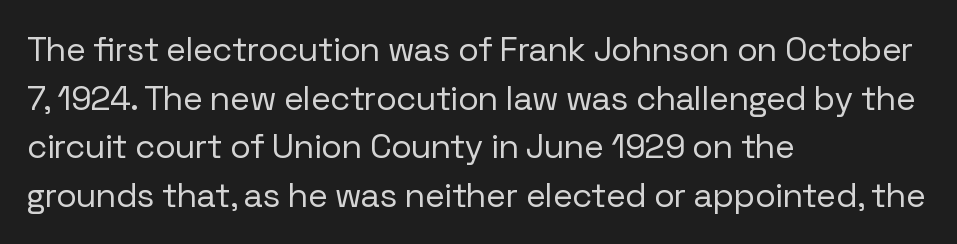
{"serif": "no", "italic": "no", "bold": "no", "weight": "regular", "width": "normal", "stroke_contrast": "low", "x_height": "medium", "monospaced": "no", "underline": "no", "align": "left", "line_spacing": "normal", "line_spacing_ratio": 1.43, "letter_spacing": "normal", "letter_spacing_em": 0.0, "glyph_px": 34}
